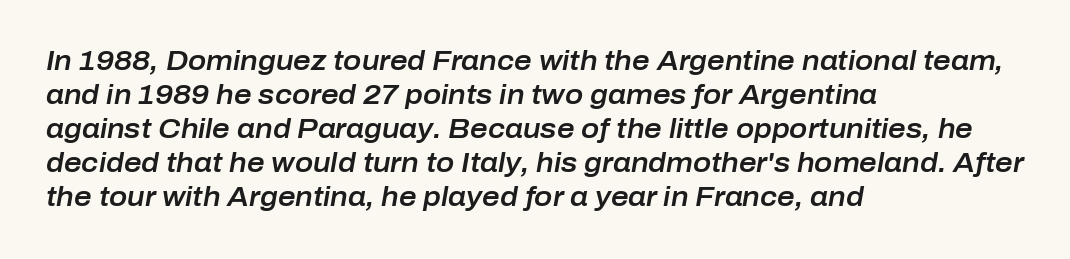
{"italic": "yes", "lean": "right", "slant_degrees": 10, "underline": "no", "align": "left", "line_spacing": "normal", "line_spacing_ratio": 1.26, "letter_spacing": "normal", "letter_spacing_em": 0.0, "glyph_px": 27}
